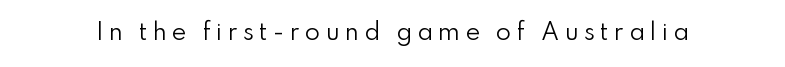
No heavy texture on the line: the type isn't bold. This sample uses expanded letter spacing, leaving extra air between glyphs. Just letters on the line, the space beneath them empty. The font's upright variant was chosen for this text.
